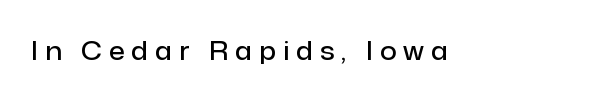
Vertical strokes here are truly vertical. The letterforms stand isolated, each surrounded by extra space. This is the in-between weight designers call semibold or demi. Underline: absent.
